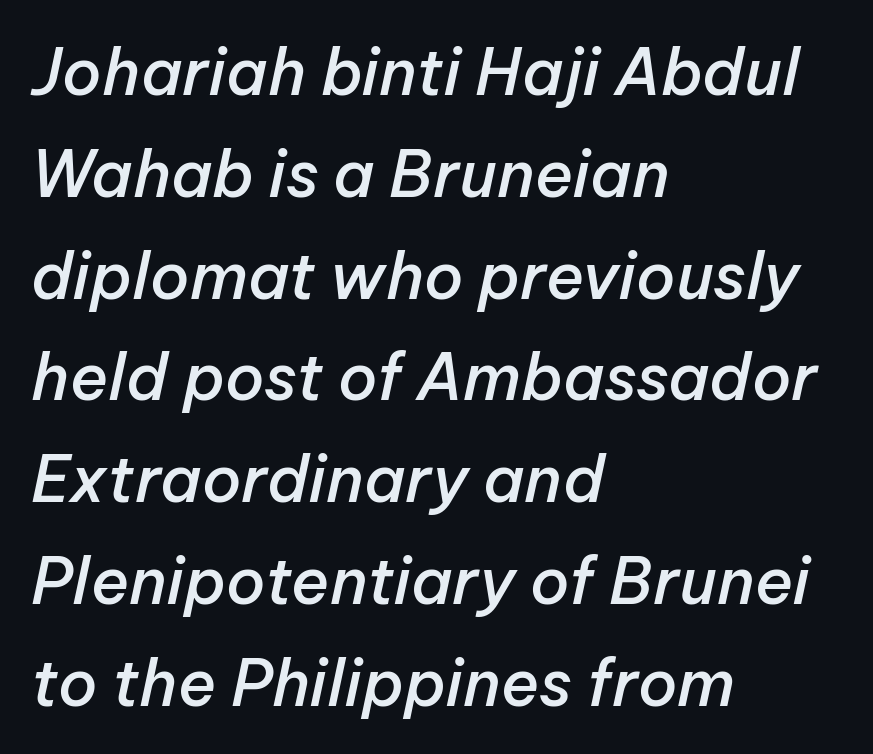
Proportional: the letters do not fall into vertical columns. There is no visible air inserted between adjacent glyphs. Has an underline been added? It has not. Caption: semibold face, moderately heavy strokes. Italic: yes, the glyphs are oblique.
